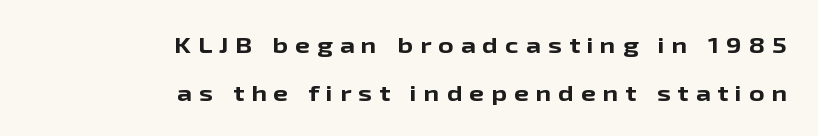
Type without underlining. Compared with typical body copy, the letter spacing here is much looser. The compositor pushed each line to the right boundary. Baseline-to-baseline distance is far greater than the letter height. The face used here has the dense, thick strokes of a bold.
